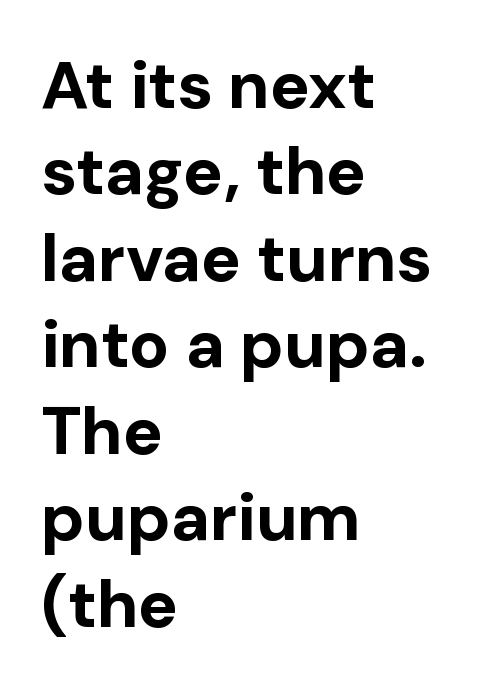
Is there any slant? The stems are plumb. The passage shown is typeset with a sans-serif family. Proportional: the letters do not fall into vertical columns. Caption: multi-line text, flush left, ragged right. How heavy is the stroke? Heavy — this is a bold. Tracking here is standard; glyphs follow each other at the usual distance.
